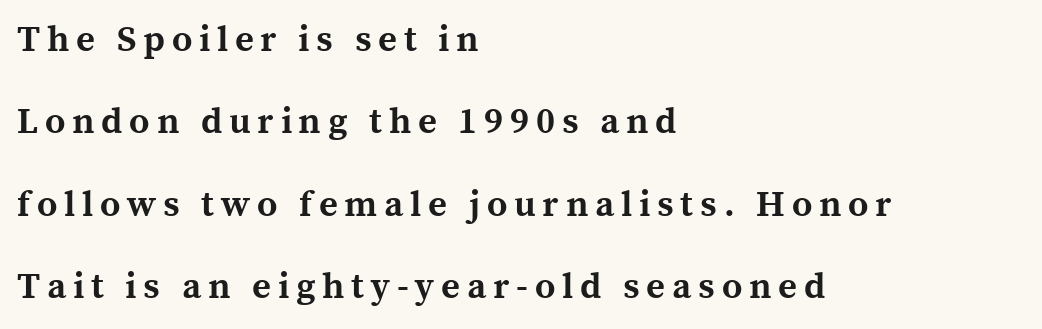
{"serif": "yes", "italic": "no", "bold": "yes", "weight": "bold", "width": "normal", "x_height": "medium", "monospaced": "no", "underline": "no", "align": "left", "line_spacing": "loose", "line_spacing_ratio": 2.29, "glyph_px": 36}
